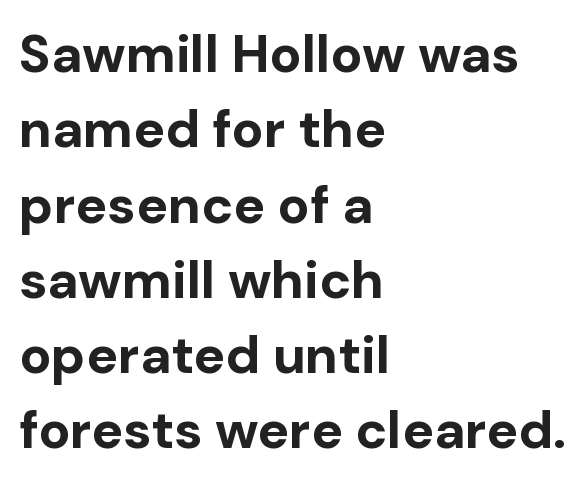
{"serif": "no", "italic": "no", "bold": "yes", "weight": "bold", "width": "normal", "stroke_contrast": "low", "x_height": "medium", "monospaced": "no", "underline": "no", "align": "left", "line_spacing": "normal", "line_spacing_ratio": 1.42, "letter_spacing": "normal", "letter_spacing_em": 0.0, "glyph_px": 53}
